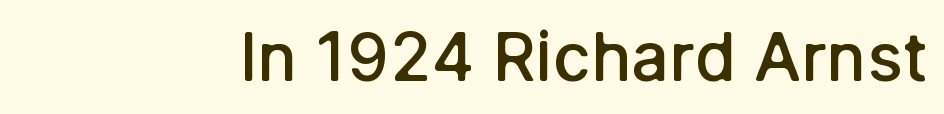
Q: Is the text bold? A: Semi-bold.
Q: Is the text italic (slanted)? A: No, it is upright.
Q: Is the typeface a serif or a sans-serif typeface? A: Sans-serif.
Q: Is the text underlined? A: No.
Q: Is the spacing between letters normal or unusually wide? A: Normal.
Q: Width (condensed, normal, or wide)? A: Normal.
Q: Stroke contrast? A: Low.
Q: x-height? A: Medium.
Q: Monospaced? A: No.
